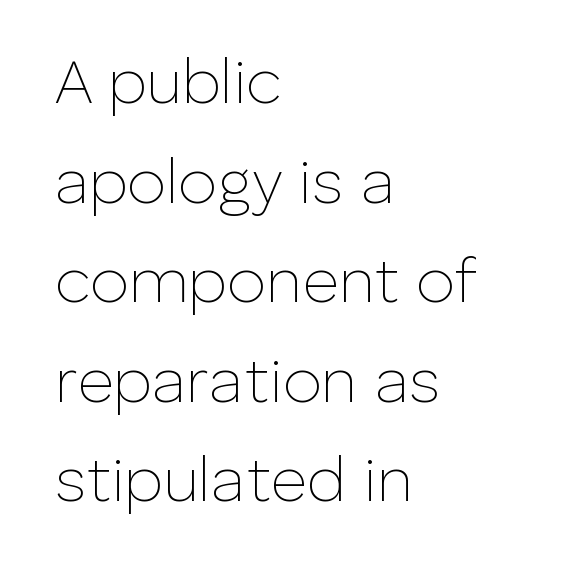
Q: Is the text bold? A: No.
Q: Is the text italic (slanted)? A: No, it is upright.
Q: Is the typeface a serif or a sans-serif typeface? A: Sans-serif.
Q: Is the text underlined? A: No.
Q: How is the paragraph aligned? A: Left-aligned.
Q: Is the spacing between letters normal or unusually wide? A: Normal.
Q: Is the spacing between lines tight, normal or loose? A: Normal.
Q: Width (condensed, normal, or wide)? A: Normal.
Q: Stroke contrast? A: Low.
Q: x-height? A: Medium.
Q: Monospaced? A: No.
